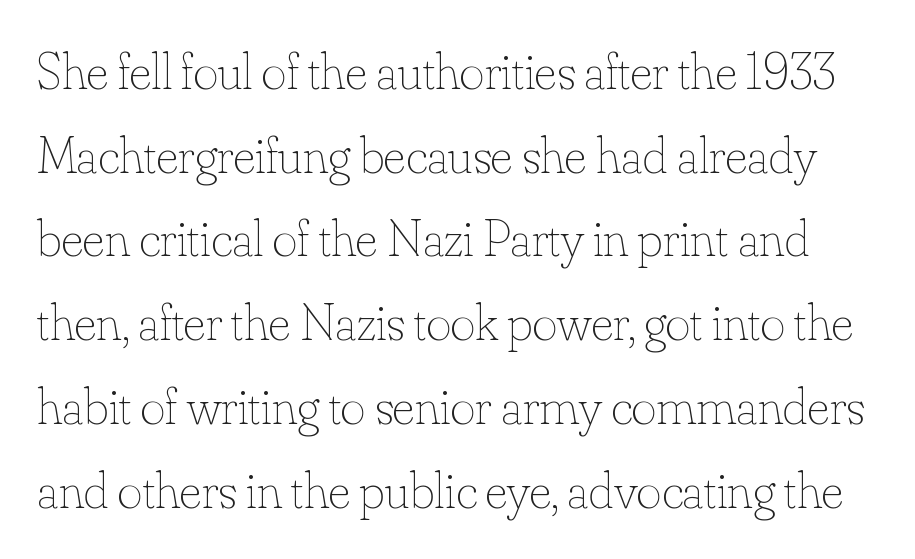
Q: Is the text bold? A: No.
Q: Is the text italic (slanted)? A: No, it is upright.
Q: Is the text underlined? A: No.
Q: Is the spacing between letters normal or unusually wide? A: Normal.
Q: Is the spacing between lines tight, normal or loose? A: Normal.
Q: Width (condensed, normal, or wide)? A: Normal.
Q: Stroke contrast? A: Low.
Q: x-height? A: Small.
Q: Monospaced? A: No.
